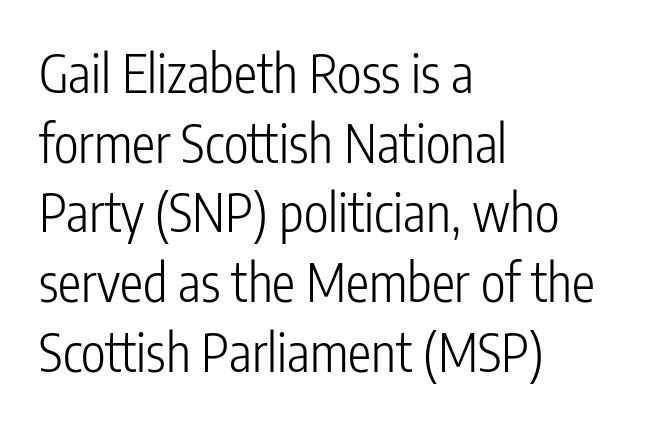
The image shows 52 px light, condensed sans-serif type, upright; set left-aligned, normal line spacing (1.34x), normal letter spacing, not underlined; low stroke contrast and a medium x-height.
